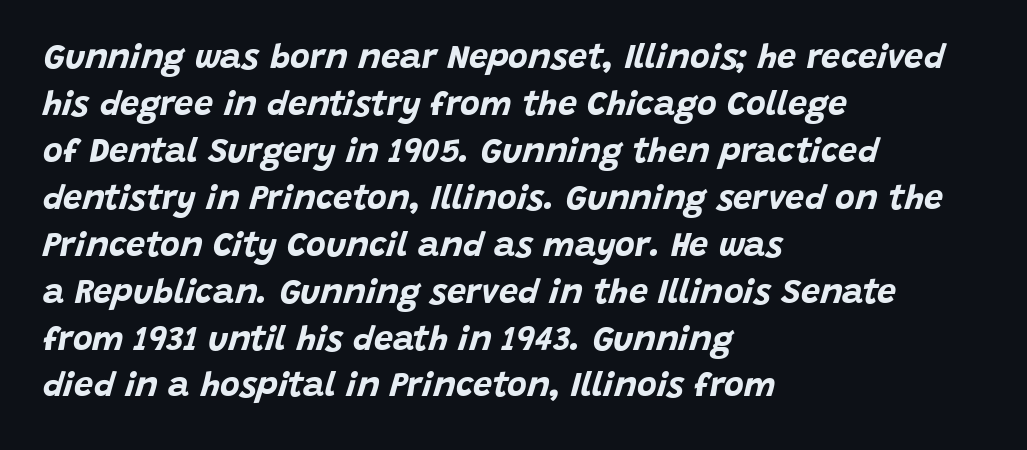
{"italic": "yes", "lean": "right", "slant_degrees": 15, "bold": "yes", "weight": "bold", "width": "normal", "stroke_contrast": "low", "x_height": "large", "monospaced": "no", "underline": "no", "align": "left", "line_spacing": "normal", "line_spacing_ratio": 1.38, "letter_spacing": "normal", "letter_spacing_em": 0.0, "glyph_px": 34}
